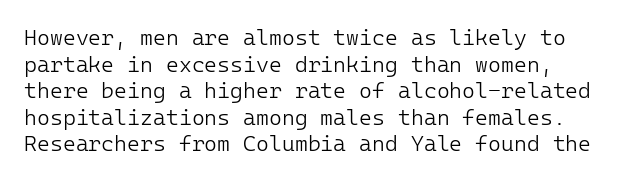
The image shows 22 px text type, upright; set line spacing 1.21x, normal letter spacing, not underlined.
